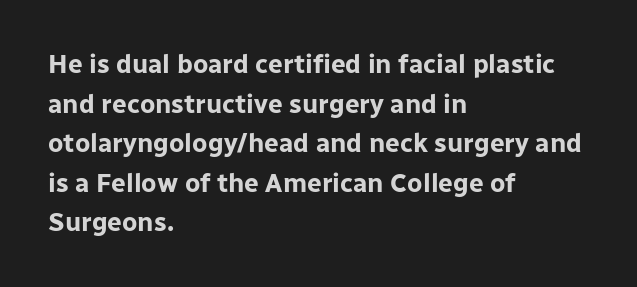
The image shows 26 px bold type, upright; set left-aligned, normal line spacing (1.52x), normal letter spacing, not underlined.
